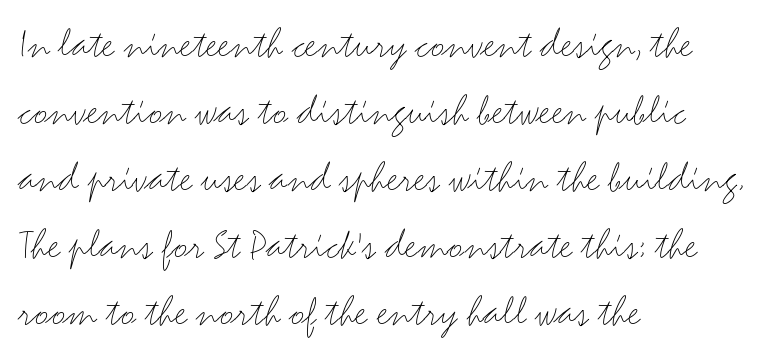
{"serif": "no", "bold": "no", "weight": "light", "width": "wide", "stroke_contrast": "medium", "x_height": "small", "monospaced": "no", "underline": "no", "align": "left", "line_spacing": "normal", "line_spacing_ratio": 1.52, "letter_spacing": "normal", "letter_spacing_em": 0.0, "glyph_px": 44}
